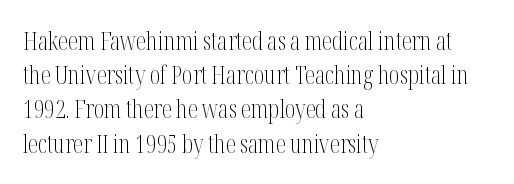
{"italic": "no", "bold": "no", "underline": "no", "align": "left", "line_spacing": "normal", "line_spacing_ratio": 1.37, "letter_spacing": "normal", "letter_spacing_em": 0.0, "glyph_px": 25}
